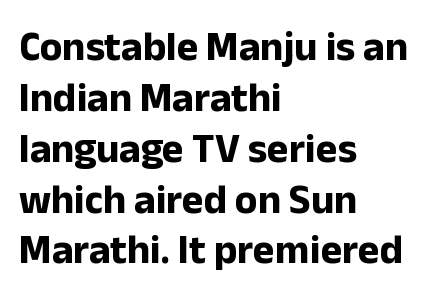
The image shows 41 px bold sans-serif type, upright; set left-aligned, line spacing 1.24x, normal letter spacing, not underlined; low stroke contrast and a medium x-height.
